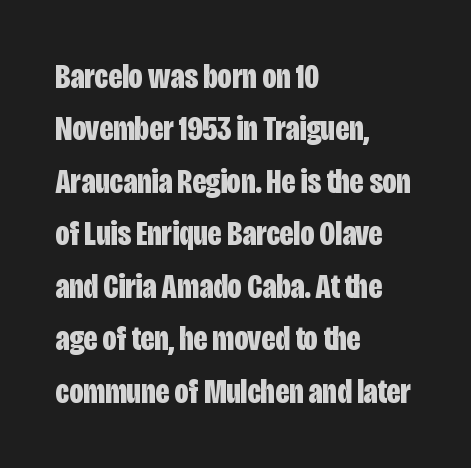
{"serif": "no", "italic": "no", "bold": "yes", "weight": "bold", "width": "condensed", "stroke_contrast": "low", "x_height": "large", "monospaced": "no", "underline": "no", "align": "left", "line_spacing": "normal", "line_spacing_ratio": 1.5, "letter_spacing": "normal", "letter_spacing_em": 0.0, "glyph_px": 35}
